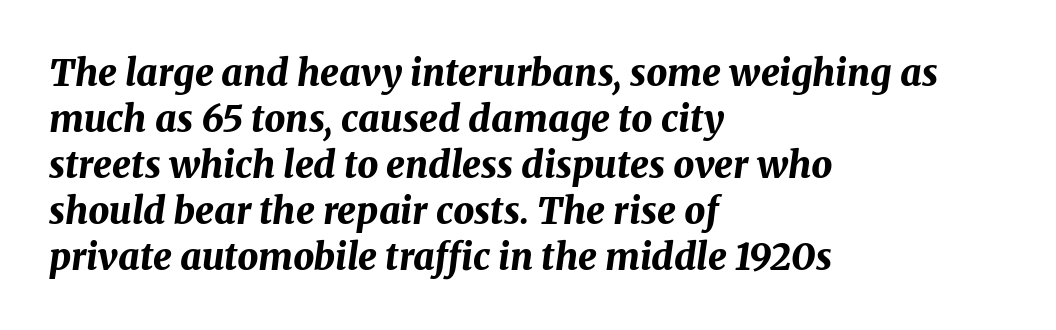
{"italic": "yes", "lean": "right", "slant_degrees": 8, "bold": "yes", "weight": "bold", "width": "normal", "stroke_contrast": "medium", "x_height": "medium", "monospaced": "no", "underline": "no", "align": "left", "line_spacing_ratio": 1.24, "letter_spacing": "normal", "letter_spacing_em": 0.0, "glyph_px": 37}
